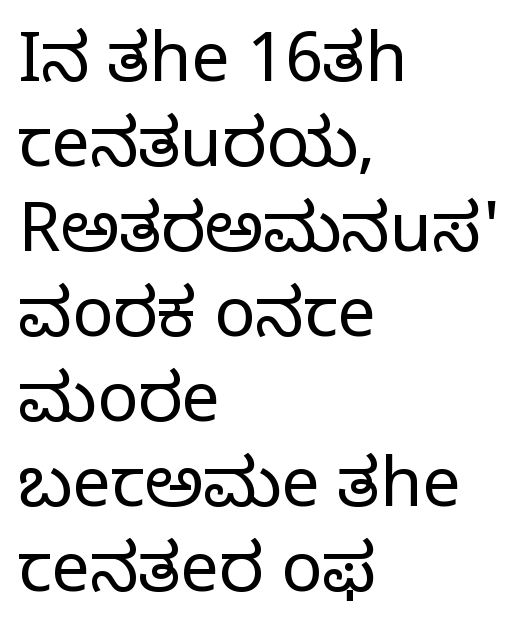
The gap between lines stays unmarked. The tracking reads as untouched default to a designer's eye. Rendered with straight, roman letterforms. This sample keeps an unexceptional amount of space between lines. The typeface chosen for these lines features serifs. Leftover space on each line is placed entirely after the last word.
